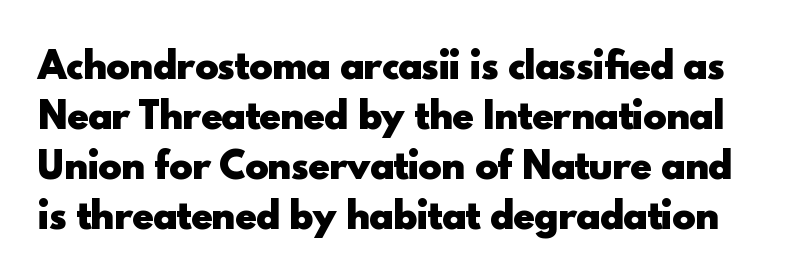
Default kerning and tracking; the words read as compact shapes. The specimen reads as upright at a glance. Baseline-to-baseline distance is the conventional proportion of letter height. No feet cap the strokes, marking this as sans-serif type.
